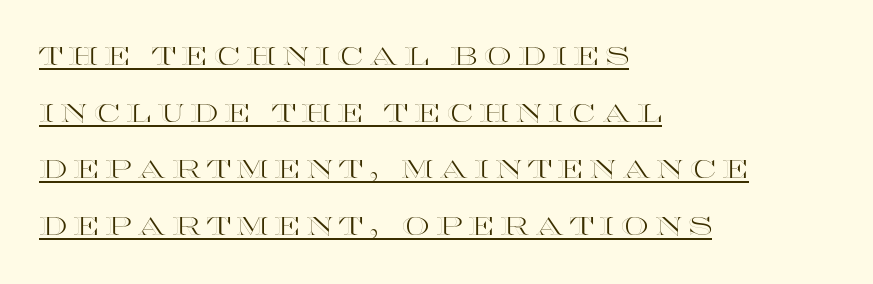
Q: Is the text italic (slanted)? A: No, it is upright.
Q: Is the text underlined? A: Yes.
Q: How is the paragraph aligned? A: Left-aligned.
Q: Is the spacing between letters normal or unusually wide? A: Unusually wide.
Q: Is the spacing between lines tight, normal or loose? A: Loose.
